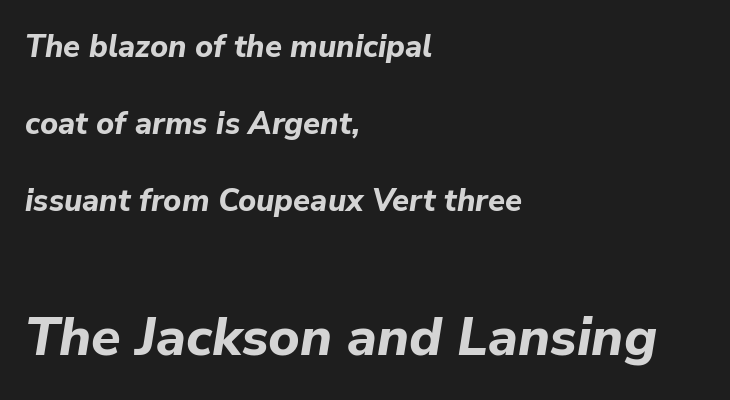
The image shows 54 px bold type, italic (leaning right); set left-aligned, loose line spacing (2.49x), normal letter spacing, not underlined; the second (bottom) block is 1.74x larger; low stroke contrast and a medium x-height.
